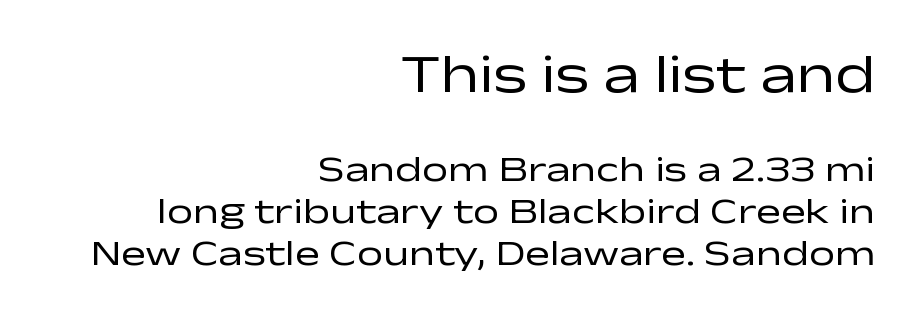
The image shows 55 px regular-weight, wide sans-serif type, upright; set right-aligned, tight line spacing (1.14x), normal letter spacing, not underlined; the first (top) block is 1.49x larger; low stroke contrast and a medium x-height.
